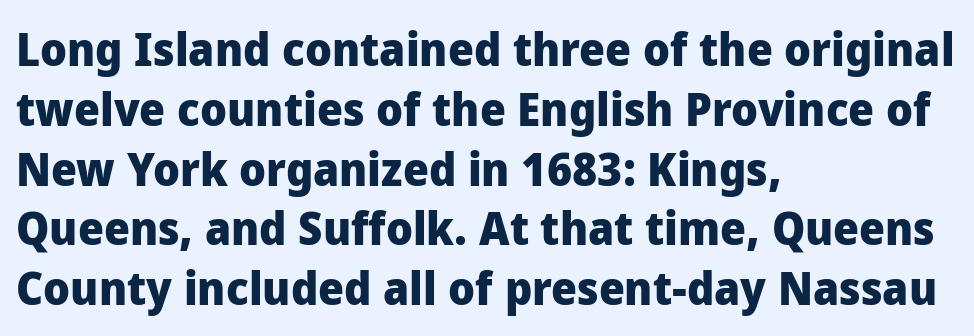
The image shows 46 px heavy sans-serif type, upright; set left-aligned, normal line spacing (1.3x), normal letter spacing, not underlined; low stroke contrast and a medium x-height.
